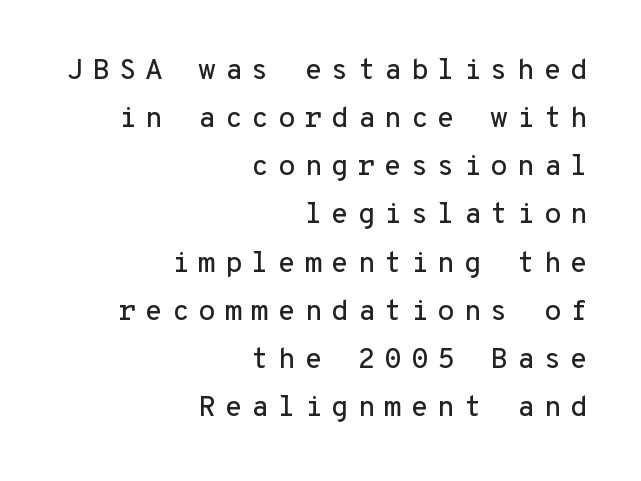
{"serif": "no", "italic": "no", "width": "normal", "stroke_contrast": "low", "x_height": "medium", "monospaced": "yes", "underline": "no", "align": "right", "line_spacing": "normal", "line_spacing_ratio": 1.66, "letter_spacing": "wide", "letter_spacing_em": 0.3, "glyph_px": 29}
